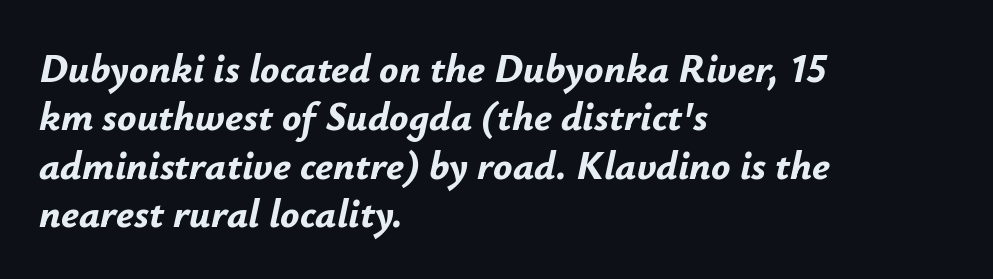
Q: Is the text bold? A: Yes.
Q: Is the text italic (slanted)? A: Yes, it leans right by about 12 degrees.
Q: Is the text underlined? A: No.
Q: How is the paragraph aligned? A: Left-aligned.
Q: Is the spacing between letters normal or unusually wide? A: Normal.
Q: Width (condensed, normal, or wide)? A: Normal.
Q: Stroke contrast? A: Low.
Q: x-height? A: Small.
Q: Monospaced? A: No.
